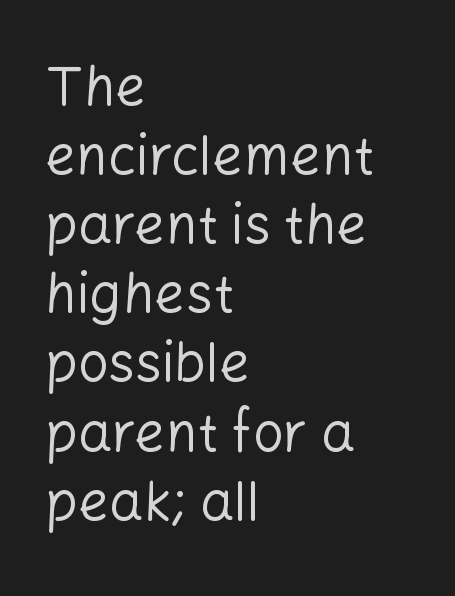
Q: Is the text bold? A: No.
Q: Is the text italic (slanted)? A: No, it is upright.
Q: Is the typeface a serif or a sans-serif typeface? A: Sans-serif.
Q: Is the text underlined? A: No.
Q: How is the paragraph aligned? A: Left-aligned.
Q: Is the spacing between letters normal or unusually wide? A: Normal.
Q: Is the spacing between lines tight, normal or loose? A: Normal.
Q: Width (condensed, normal, or wide)? A: Normal.
Q: Stroke contrast? A: Low.
Q: x-height? A: Medium.
Q: Monospaced? A: No.
